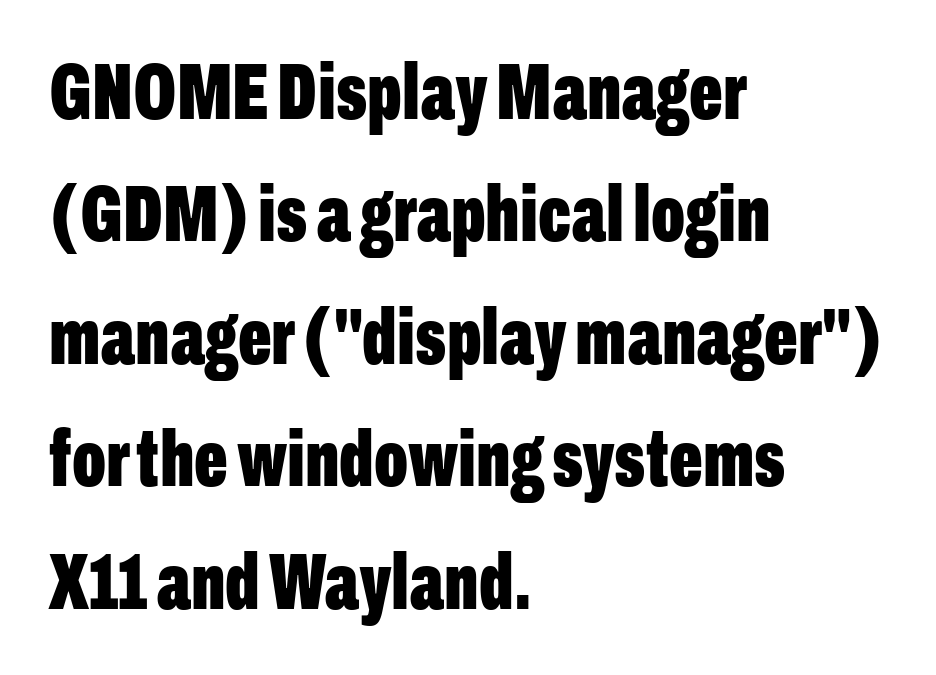
The image shows 79 px bold, condensed sans-serif type, upright; set left-aligned, normal line spacing (1.55x), normal letter spacing, not underlined; low stroke contrast and a medium x-height.
